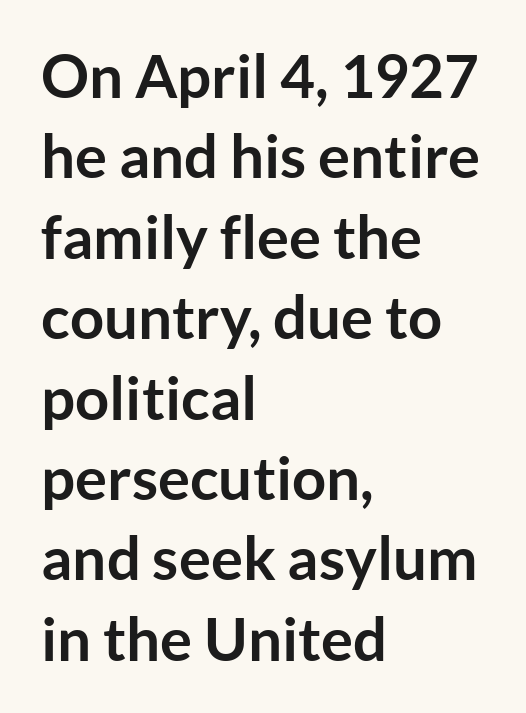
The image shows 60 px semibold sans-serif type, upright; set left-aligned, normal line spacing (1.34x), normal letter spacing, not underlined; low stroke contrast and a medium x-height.
